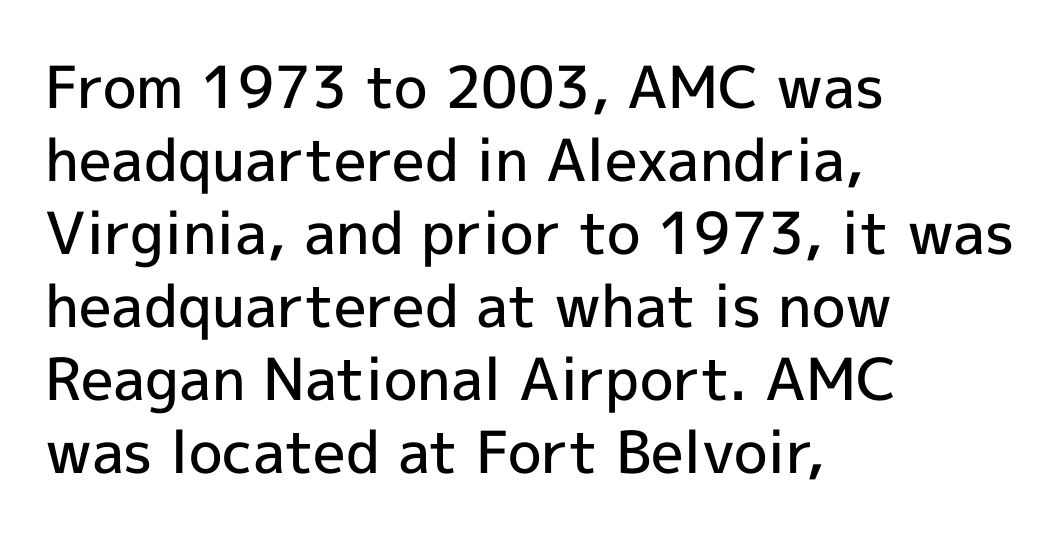
{"serif": "no", "italic": "no", "bold": "semi", "weight": "semibold", "width": "normal", "x_height": "medium", "monospaced": "no", "underline": "no", "align": "left", "line_spacing": "normal", "line_spacing_ratio": 1.26, "letter_spacing": "normal", "letter_spacing_em": 0.0, "glyph_px": 58}
